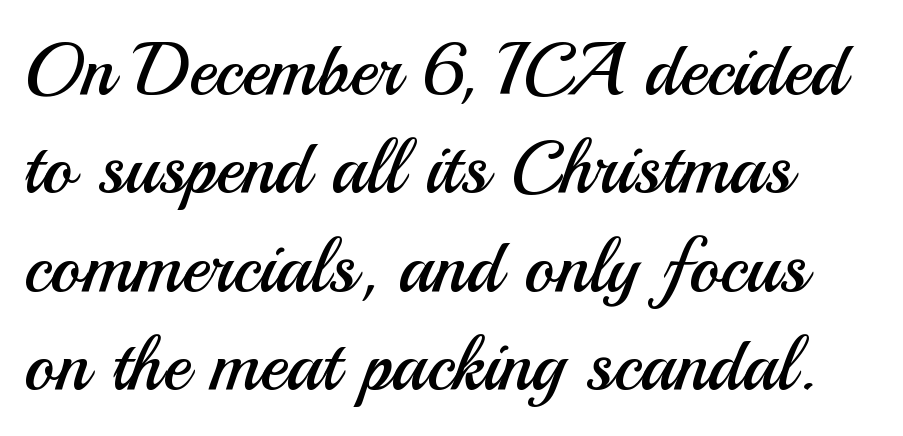
Q: Is the text bold? A: No.
Q: Is the text italic (slanted)? A: Yes.
Q: Is the typeface a serif or a sans-serif typeface? A: Sans-serif.
Q: Is the text underlined? A: No.
Q: How is the paragraph aligned? A: Left-aligned.
Q: Is the spacing between letters normal or unusually wide? A: Normal.
Q: Is the spacing between lines tight, normal or loose? A: Normal.
Q: Width (condensed, normal, or wide)? A: Normal.
Q: Stroke contrast? A: Medium.
Q: x-height? A: Small.
Q: Monospaced? A: No.
